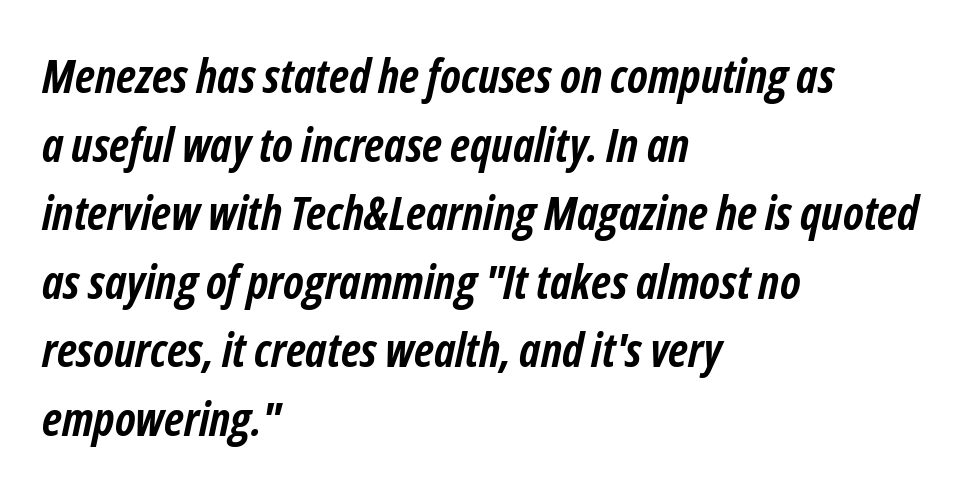
The image shows 47 px semibold, condensed type, italic (leaning right); set left-aligned, normal line spacing (1.46x), normal letter spacing, not underlined; low stroke contrast and a medium x-height.
